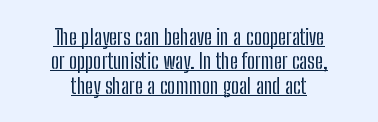
Q: Is the text italic (slanted)? A: No, it is upright.
Q: Is the text underlined? A: Yes.
Q: How is the paragraph aligned? A: Centered.
Q: Is the spacing between letters normal or unusually wide? A: Normal.
Q: Is the spacing between lines tight, normal or loose? A: Tight.
